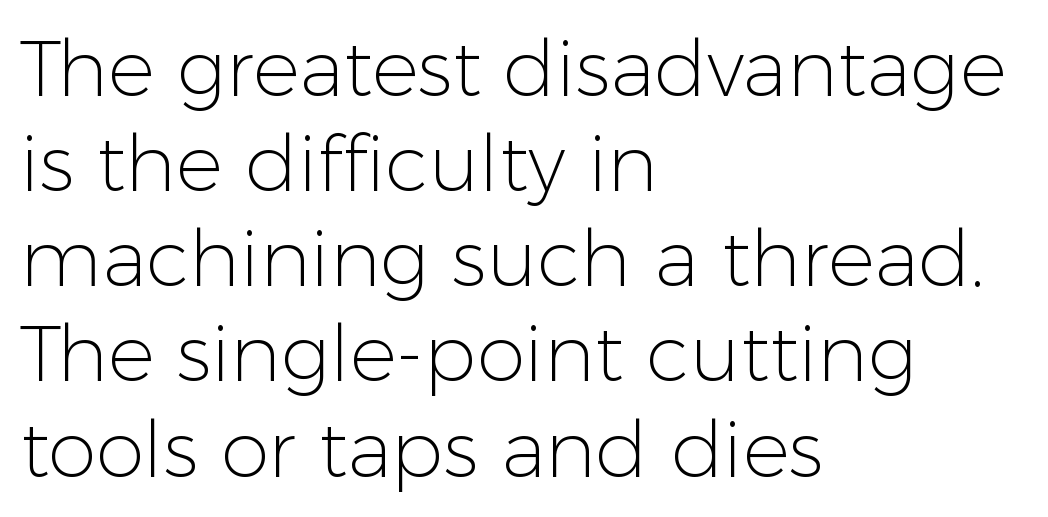
The image shows 78 px light sans-serif type, upright; set left-aligned, line spacing 1.22x, normal letter spacing, not underlined; low stroke contrast and a medium x-height.
